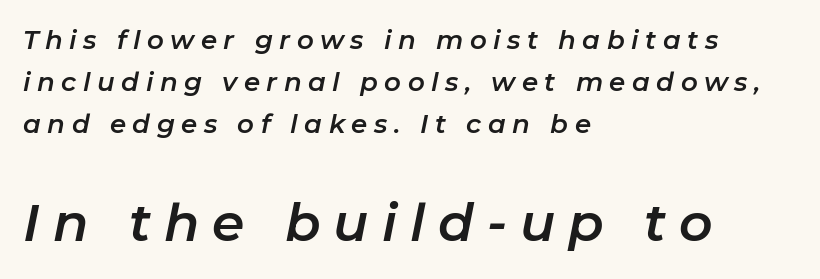
The image shows 52 px text type, italic (leaning right); set left-aligned, normal line spacing (1.61x), unusually wide letter spacing (+0.25 em), not underlined; the second (bottom) block is 2.0x larger; low stroke contrast and a medium x-height.
